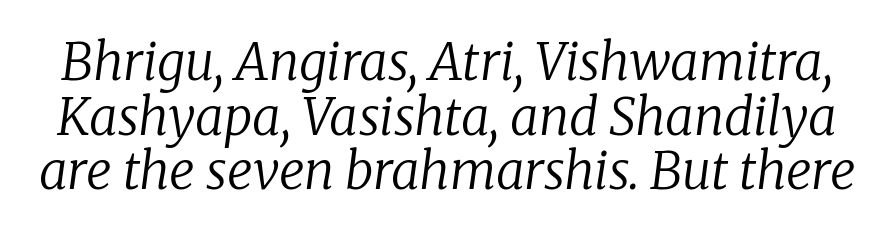
The image shows 51 px regular-weight serif type, italic (leaning right); set tight line spacing (1.07x), normal letter spacing, not underlined; low stroke contrast and a medium x-height.
